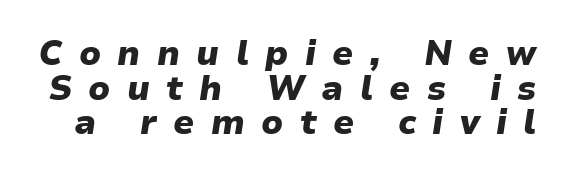
Q: Is the text bold? A: Yes.
Q: Is the text italic (slanted)? A: Yes, it leans right by about 9 degrees.
Q: Is the text underlined? A: No.
Q: Is the spacing between letters normal or unusually wide? A: Unusually wide.
Q: Is the spacing between lines tight, normal or loose? A: Tight.
Q: Width (condensed, normal, or wide)? A: Normal.
Q: Stroke contrast? A: Low.
Q: x-height? A: Medium.
Q: Monospaced? A: No.
